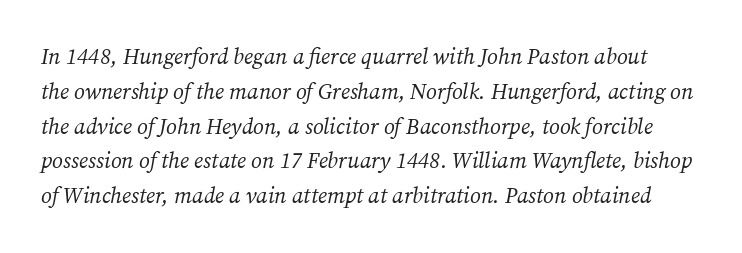
Would a proofreader flag this as italicized? Yes. Heft: none added — not bold. Compared with typical paragraphs, the rows here are spaced about the same. The strip under each line holds only bare page. The tracking reads as untouched default to a designer's eye.
